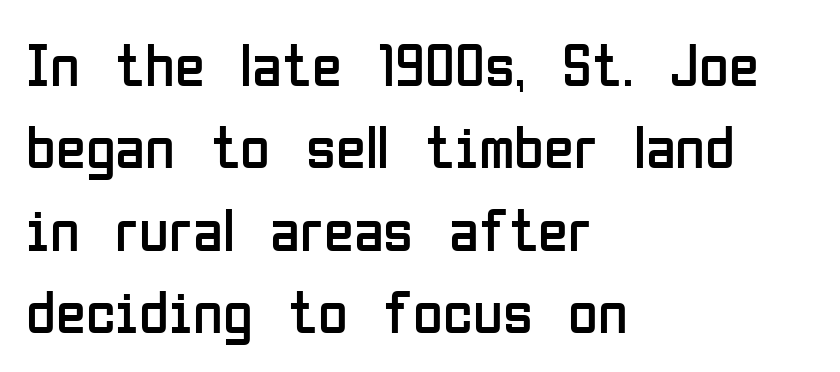
{"serif": "no", "italic": "no", "bold": "no", "weight": "regular", "width": "condensed", "stroke_contrast": "low", "x_height": "medium", "monospaced": "no", "underline": "no", "align": "left", "line_spacing": "normal", "line_spacing_ratio": 1.35, "letter_spacing": "normal", "letter_spacing_em": 0.0, "glyph_px": 61}
